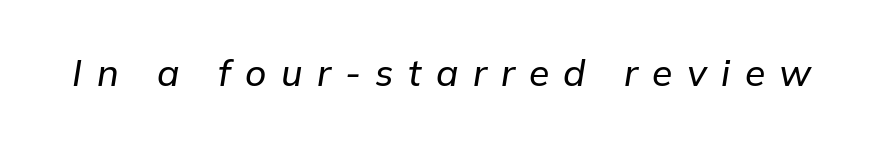
Q: Is the text italic (slanted)? A: Yes, it leans right by about 9 degrees.
Q: Is the text underlined? A: No.
Q: Is the spacing between letters normal or unusually wide? A: Unusually wide.
Q: Width (condensed, normal, or wide)? A: Normal.
Q: Stroke contrast? A: Low.
Q: x-height? A: Medium.
Q: Monospaced? A: No.
